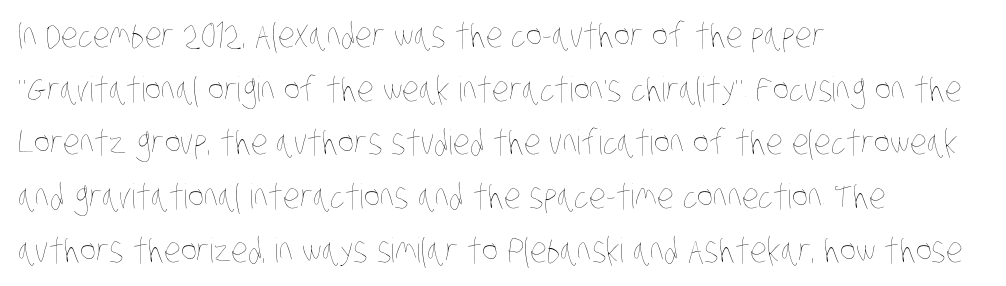
The image shows 34 px thin, condensed type; set left-aligned, normal line spacing (1.58x), normal letter spacing, not underlined; low stroke contrast and a large x-height.
